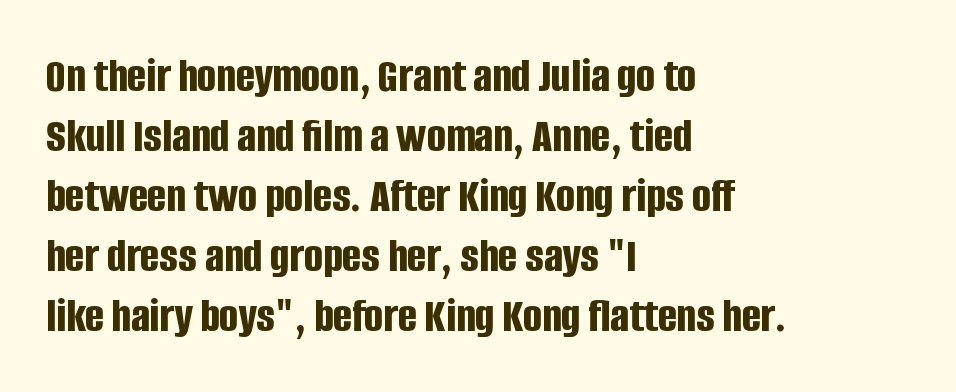
Q: Is the text bold? A: Yes.
Q: Is the text italic (slanted)? A: No, it is upright.
Q: Is the typeface a serif or a sans-serif typeface? A: Sans-serif.
Q: Is the text underlined? A: No.
Q: How is the paragraph aligned? A: Left-aligned.
Q: Is the spacing between letters normal or unusually wide? A: Normal.
Q: Width (condensed, normal, or wide)? A: Condensed.
Q: Stroke contrast? A: Low.
Q: x-height? A: Large.
Q: Monospaced? A: No.
